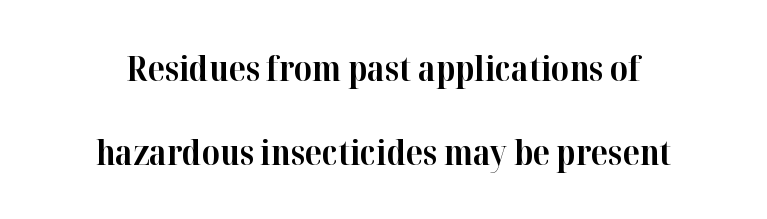
The image shows 34 px bold serif type, upright; set centered, loose line spacing (2.47x), normal letter spacing, not underlined; high stroke contrast and a medium x-height.
